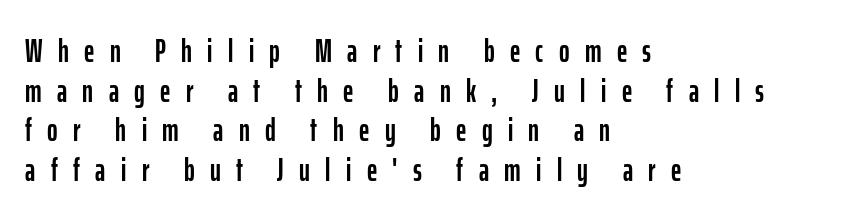
{"serif": "no", "italic": "no", "width": "condensed", "stroke_contrast": "low", "x_height": "medium", "monospaced": "no", "underline": "no", "align": "left", "line_spacing_ratio": 1.24, "letter_spacing": "wide", "letter_spacing_em": 0.48, "glyph_px": 32}
